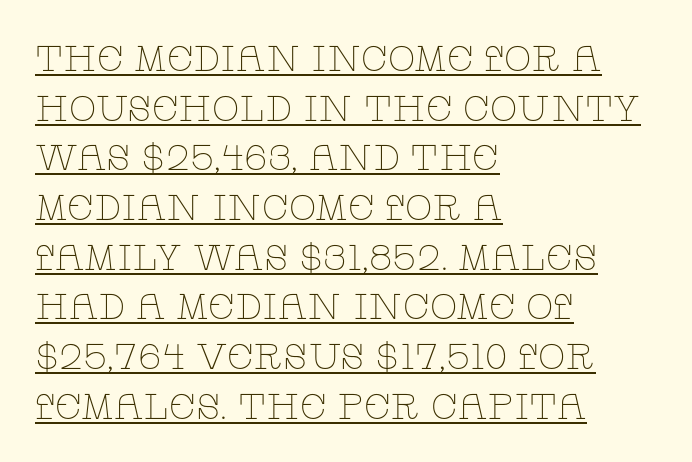
{"serif": "yes", "italic": "no", "bold": "no", "weight": "thin", "width": "wide", "stroke_contrast": "low", "x_height": "large", "monospaced": "no", "underline": "yes", "align": "left", "line_spacing": "normal", "line_spacing_ratio": 1.38, "letter_spacing": "normal", "letter_spacing_em": 0.0, "glyph_px": 36}
